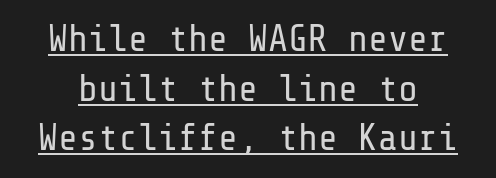
Q: Is the text bold? A: No.
Q: Is the text italic (slanted)? A: No, it is upright.
Q: Is the typeface a serif or a sans-serif typeface? A: Sans-serif.
Q: Is the text underlined? A: Yes.
Q: Is the spacing between letters normal or unusually wide? A: Normal.
Q: Is the spacing between lines tight, normal or loose? A: Normal.
Q: Width (condensed, normal, or wide)? A: Normal.
Q: Stroke contrast? A: Low.
Q: x-height? A: Medium.
